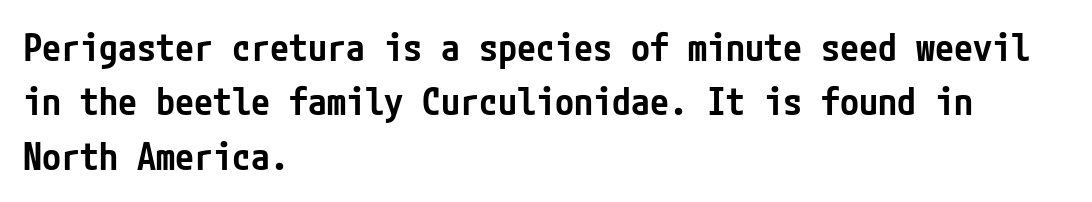
A sans-serif font was chosen for this passage. The typography opts for an upright posture over an oblique one. The rag falls on the right side of this text block. The words here are not underlined. The gaps between neighbouring characters are ordinary and unremarkable. Caption: semibold face, moderately heavy strokes.
